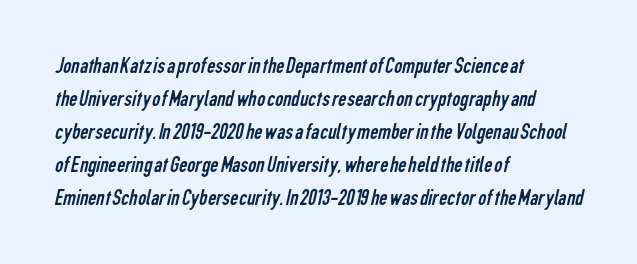
The image shows 23 px text type; set left-aligned, normal line spacing (1.43x), normal letter spacing, not underlined.
